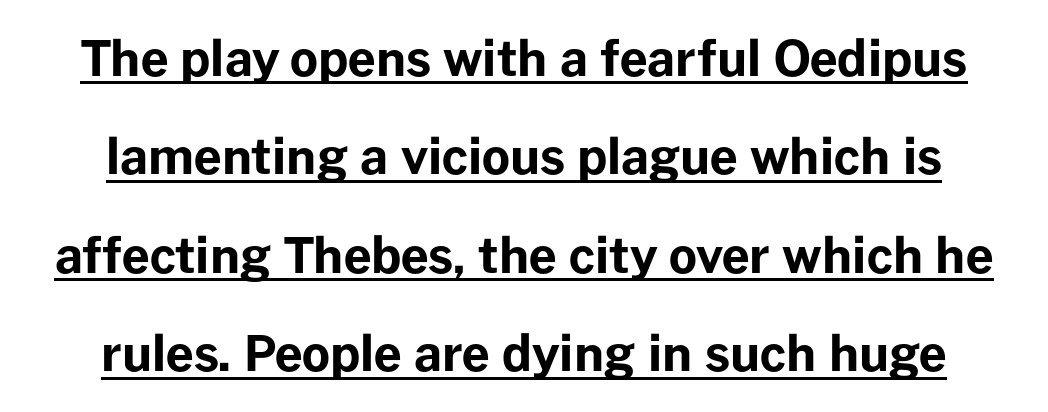
{"serif": "no", "italic": "no", "bold": "yes", "weight": "bold", "width": "normal", "stroke_contrast": "low", "x_height": "medium", "monospaced": "no", "underline": "yes", "line_spacing": "loose", "line_spacing_ratio": 2.01, "letter_spacing": "normal", "letter_spacing_em": 0.0, "glyph_px": 49}
